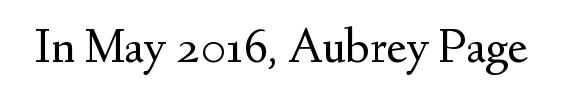
{"serif": "yes", "italic": "no", "bold": "no", "weight": "regular", "width": "normal", "stroke_contrast": "medium", "x_height": "small", "monospaced": "no", "underline": "no", "letter_spacing": "normal", "letter_spacing_em": 0.0, "glyph_px": 50}
